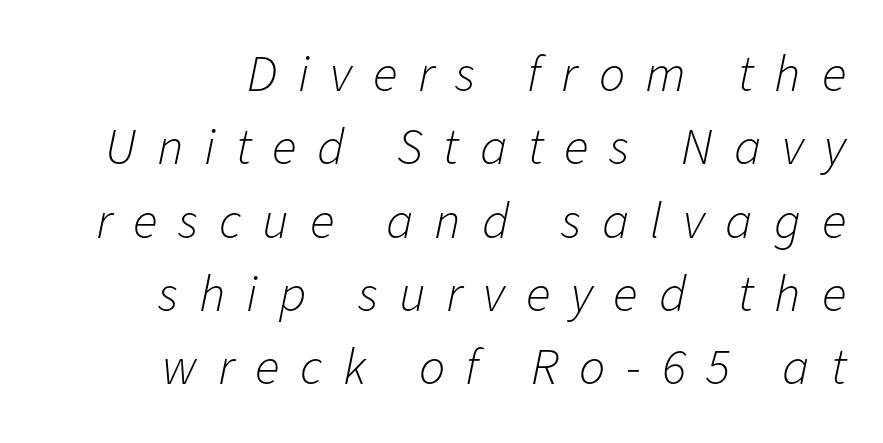
Q: Is the text bold? A: No.
Q: Is the text italic (slanted)? A: Yes, it leans right by about 11 degrees.
Q: Is the text underlined? A: No.
Q: How is the paragraph aligned? A: Right-aligned.
Q: Is the spacing between letters normal or unusually wide? A: Unusually wide.
Q: Is the spacing between lines tight, normal or loose? A: Normal.
Q: Width (condensed, normal, or wide)? A: Normal.
Q: Stroke contrast? A: Low.
Q: x-height? A: Medium.
Q: Monospaced? A: No.
